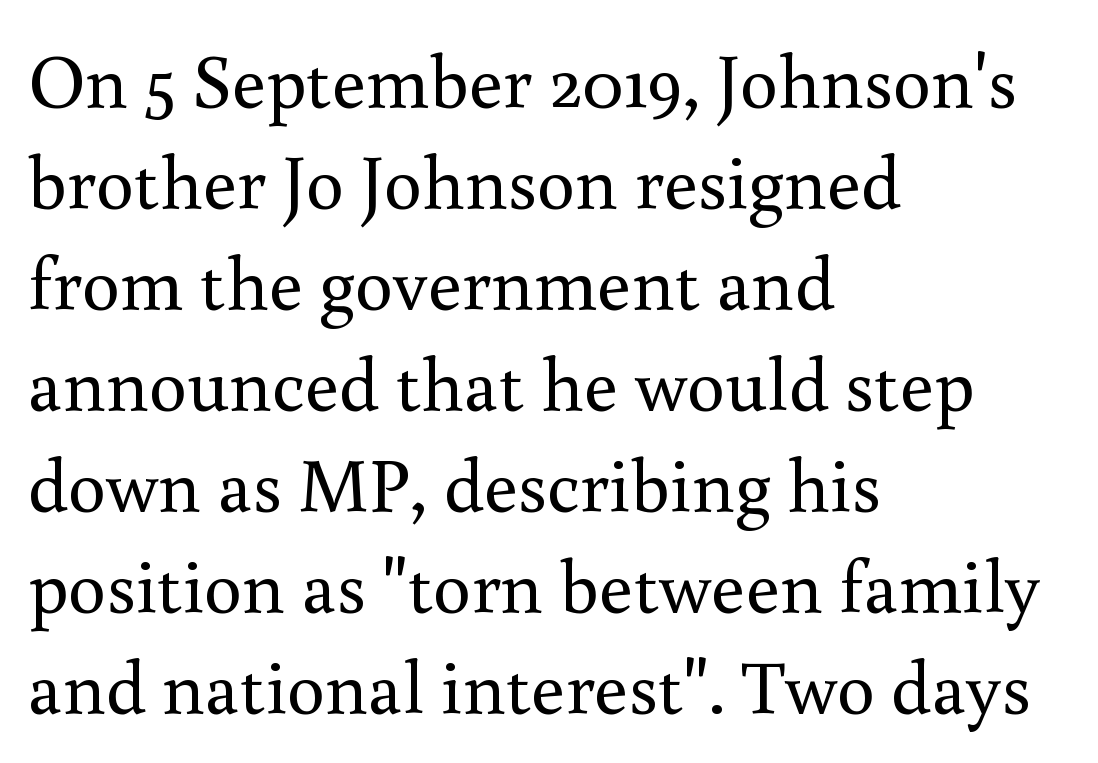
Q: Is the text bold? A: No.
Q: Is the text italic (slanted)? A: No, it is upright.
Q: Is the typeface a serif or a sans-serif typeface? A: Serif.
Q: Is the text underlined? A: No.
Q: How is the paragraph aligned? A: Left-aligned.
Q: Is the spacing between letters normal or unusually wide? A: Normal.
Q: Is the spacing between lines tight, normal or loose? A: Normal.
Q: Width (condensed, normal, or wide)? A: Normal.
Q: x-height? A: Small.
Q: Monospaced? A: No.
